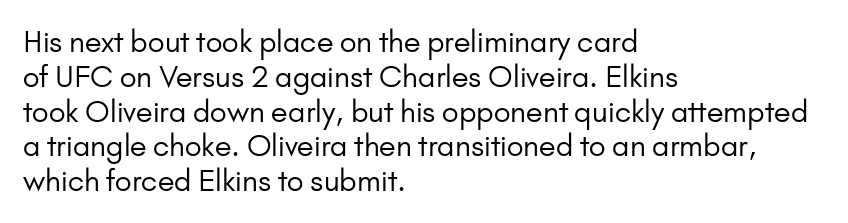
Q: Is the text bold? A: No.
Q: Is the text italic (slanted)? A: No, it is upright.
Q: Is the typeface a serif or a sans-serif typeface? A: Sans-serif.
Q: Is the text underlined? A: No.
Q: How is the paragraph aligned? A: Left-aligned.
Q: Is the spacing between letters normal or unusually wide? A: Normal.
Q: Width (condensed, normal, or wide)? A: Normal.
Q: Stroke contrast? A: Low.
Q: x-height? A: Small.
Q: Monospaced? A: No.
